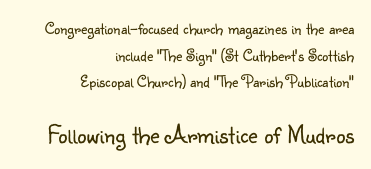
The image shows 26 px text type, upright; set right-aligned, normal line spacing (1.56x), normal letter spacing, not underlined; the second (bottom) block is 1.53x larger.
